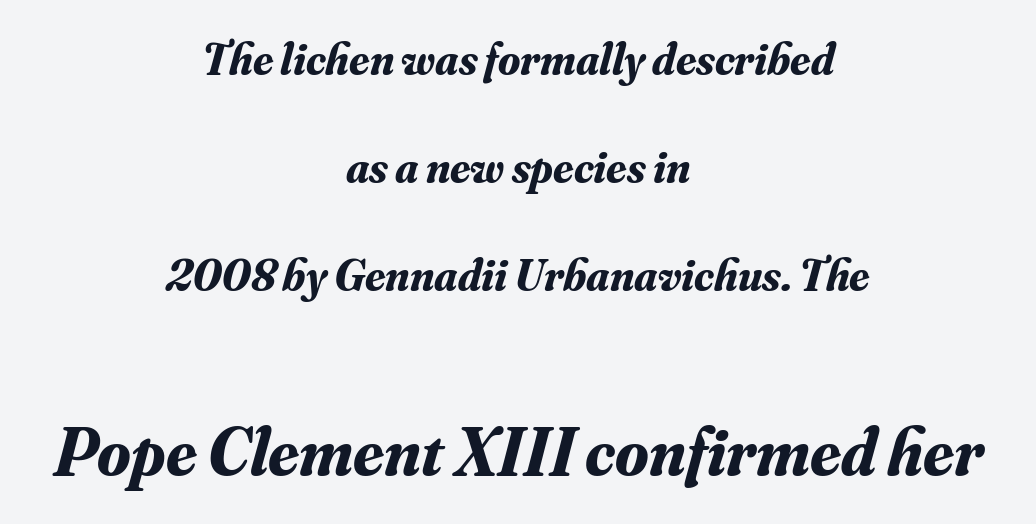
{"serif": "yes", "italic": "yes", "lean": "right", "slant_degrees": 16, "bold": "yes", "weight": "bold", "width": "normal", "stroke_contrast": "medium", "x_height": "small", "monospaced": "no", "underline": "no", "align": "center", "line_spacing": "loose", "line_spacing_ratio": 2.4, "letter_spacing": "normal", "letter_spacing_em": 0.0, "larger_block": "second", "size_ratio": 1.51, "glyph_px": 68}
